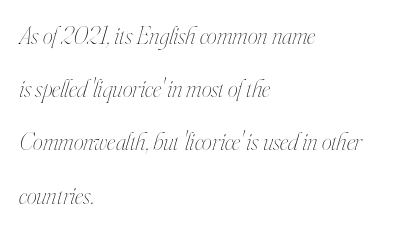
{"italic": "yes", "lean": "right", "slant_degrees": 16, "bold": "no", "underline": "no", "align": "left", "line_spacing": "loose", "line_spacing_ratio": 2.13, "letter_spacing": "normal", "letter_spacing_em": 0.0, "glyph_px": 25}
